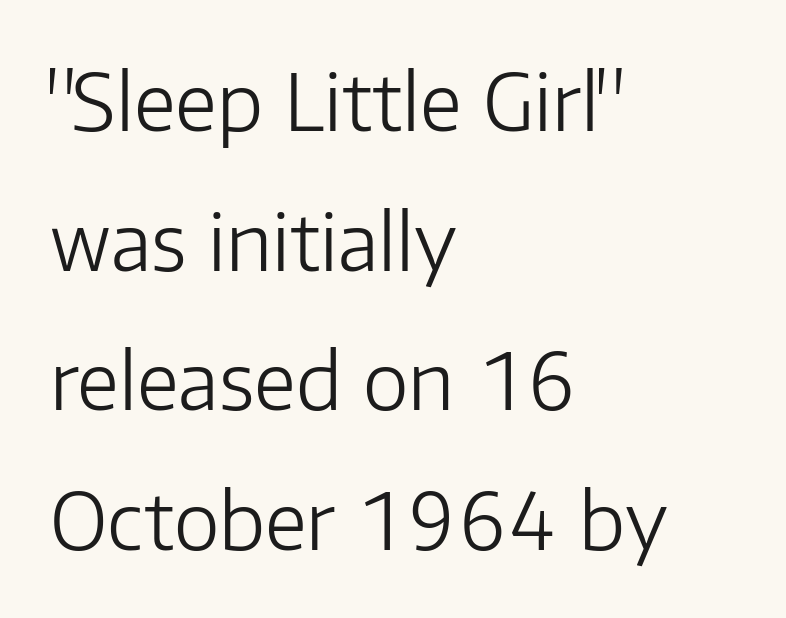
The image shows 78 px light sans-serif type, upright; set left-aligned, line spacing 1.79x, normal letter spacing, not underlined; low stroke contrast and a medium x-height.
